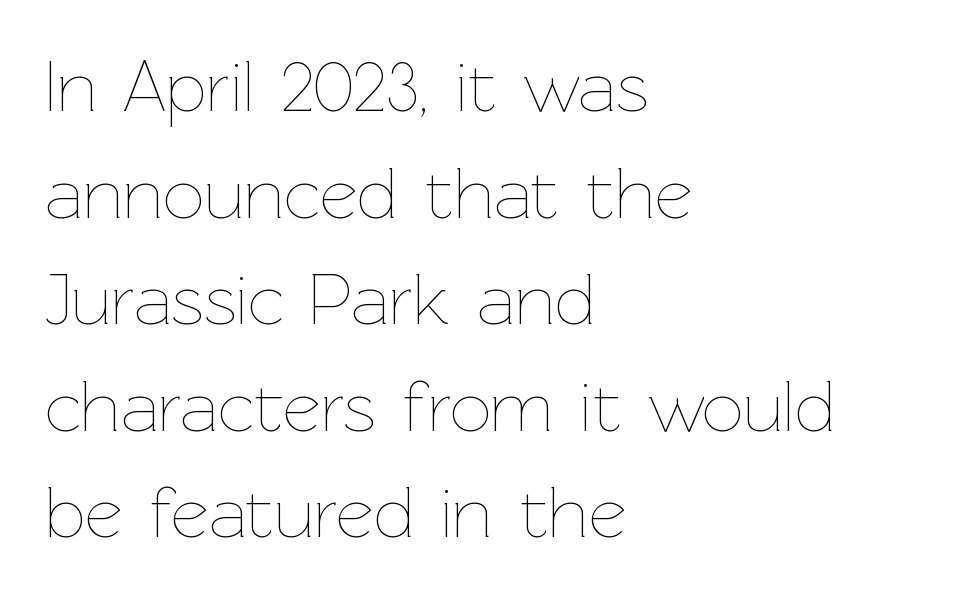
{"italic": "no", "bold": "no", "weight": "thin", "width": "normal", "stroke_contrast": "low", "x_height": "medium", "monospaced": "no", "underline": "no", "align": "left", "line_spacing": "normal", "line_spacing_ratio": 1.46, "letter_spacing": "normal", "letter_spacing_em": 0.0, "glyph_px": 73}
